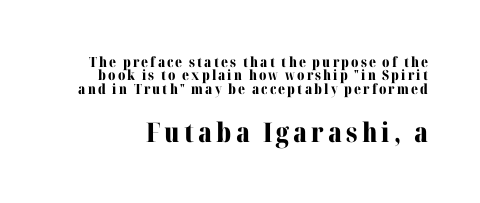
{"italic": "no", "bold": "yes", "underline": "no", "line_spacing": "tight", "line_spacing_ratio": 0.95, "larger_block": "second", "size_ratio": 1.93, "glyph_px": 27}
